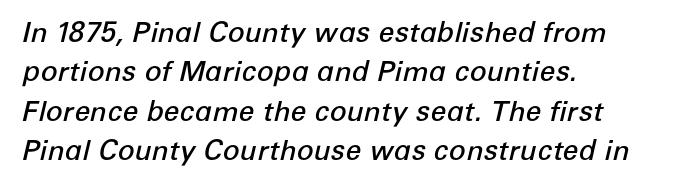
Q: Is the text bold? A: Semi-bold.
Q: Is the text italic (slanted)? A: Yes, it leans right by about 12 degrees.
Q: Is the text underlined? A: No.
Q: How is the paragraph aligned? A: Left-aligned.
Q: Is the spacing between letters normal or unusually wide? A: Normal.
Q: Is the spacing between lines tight, normal or loose? A: Normal.
Q: Width (condensed, normal, or wide)? A: Normal.
Q: Stroke contrast? A: Low.
Q: x-height? A: Medium.
Q: Monospaced? A: No.
